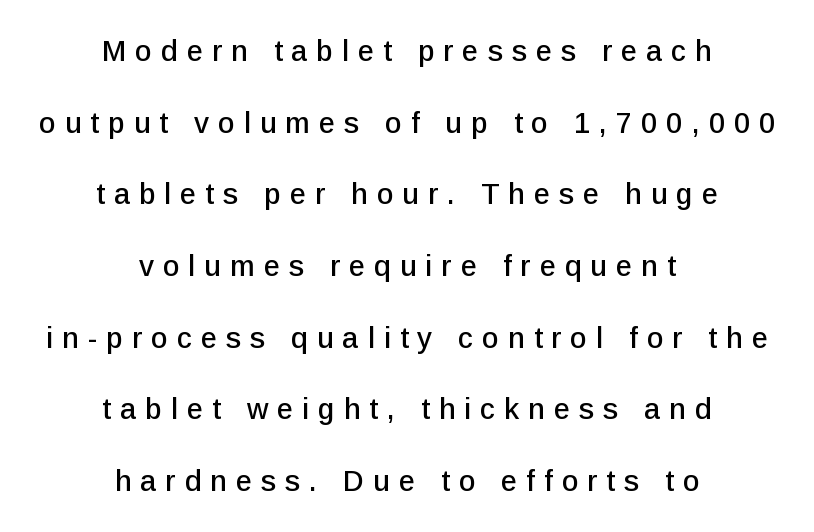
The string is rendered with underlining switched off. Unlike italic type, these characters show no tilt at all. Character widths vary here, with narrow letters taking less room than wide ones. The letters are spread apart with noticeably loose tracking. Summary of vertical rhythm: relaxed, with wide interline spacing.
